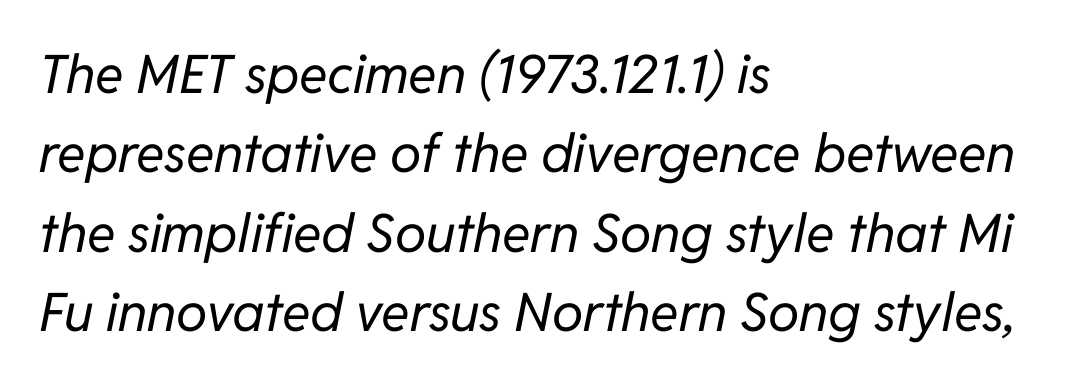
Each letter keeps its own natural width here, so spacing adapts to shape. Which margin do the lines hug? The left one — the right edge is uneven. This sample keeps an unexceptional amount of space between lines. Bold? No — there's no thickening of the strokes.
